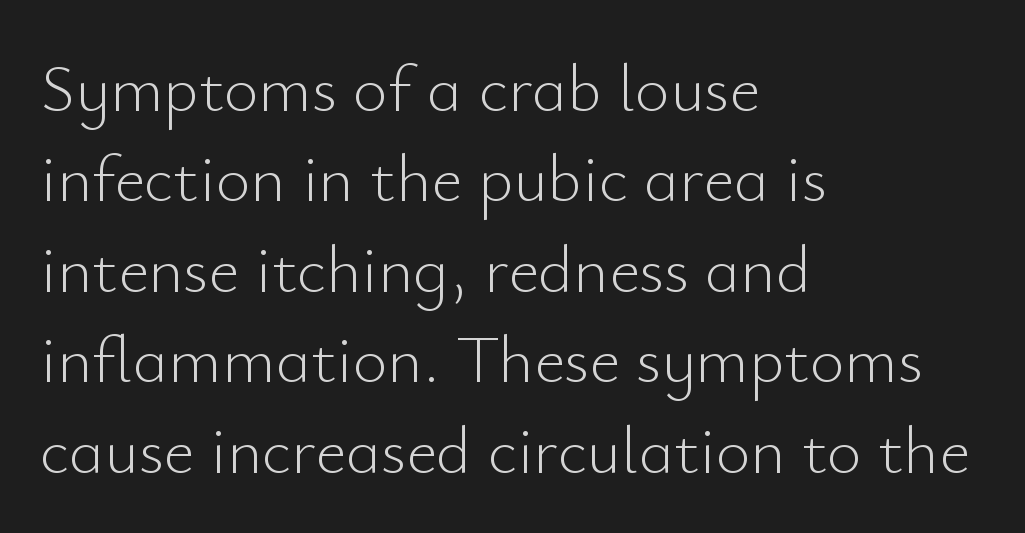
{"serif": "no", "italic": "no", "bold": "no", "weight": "light", "width": "normal", "stroke_contrast": "low", "x_height": "small", "monospaced": "no", "underline": "no", "align": "left", "line_spacing": "normal", "line_spacing_ratio": 1.35, "letter_spacing": "normal", "letter_spacing_em": 0.0, "glyph_px": 67}
